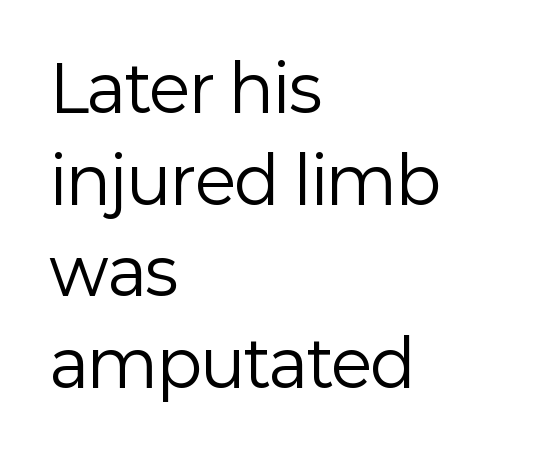
Summary of weight: not heavy and not bold. This sample uses an upright cut, with every glyph sitting square on the baseline. Students, note that the glyphs here touch the page at normal intervals. Regarding serifs, this sample does without them. The gap between lines stays unmarked.
